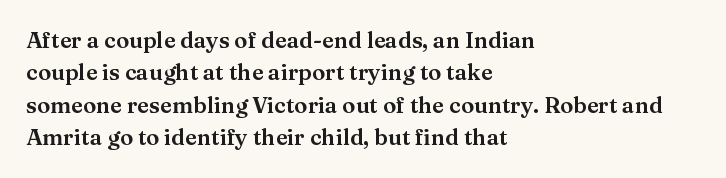
The image shows 22 px text type, upright; set left-aligned, normal line spacing (1.47x), normal letter spacing, not underlined.
